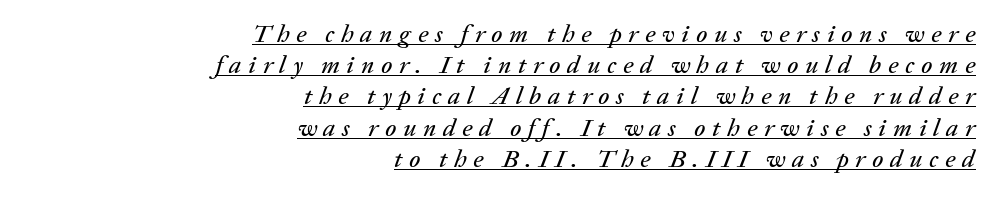
The image shows 25 px text type, italic (leaning right); set right-aligned, normal line spacing (1.25x), unusually wide letter spacing (+0.27 em), underlined.
